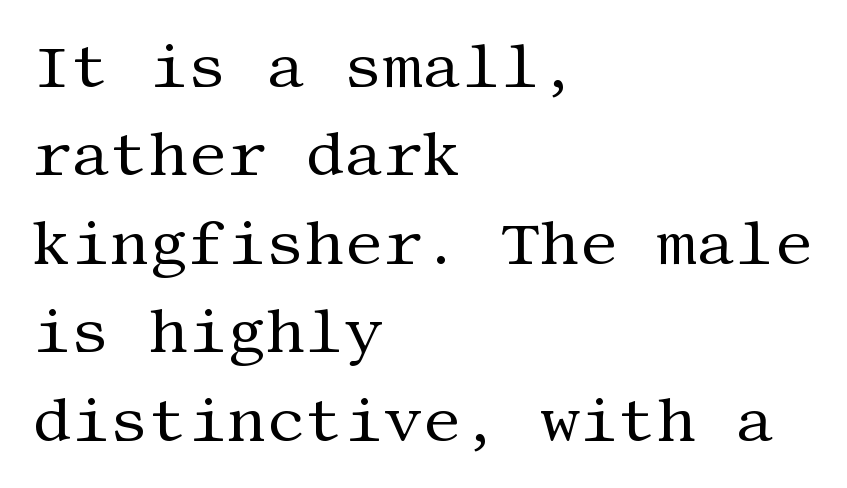
Any mark beneath the type? The region is blank. You can tell from the footed stems that serif type was used. The typesetting does not lean heavy: it is not bold. Typeset ragged right — the left edge is the straight one.
